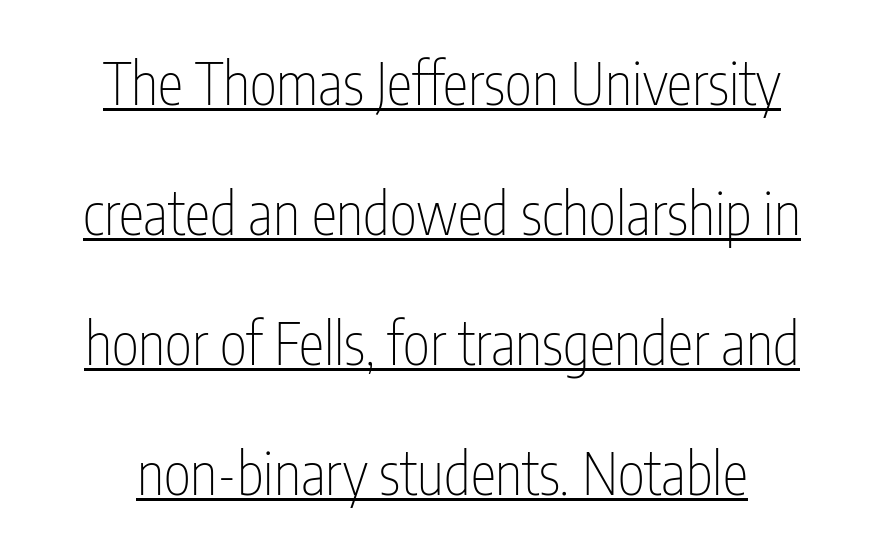
Every character sits straight up, as roman type does. Bold? No — there's no thickening of the strokes. Regarding serifs, this sample does without them. Like a heading marked for emphasis, these lines bear an underscore.
